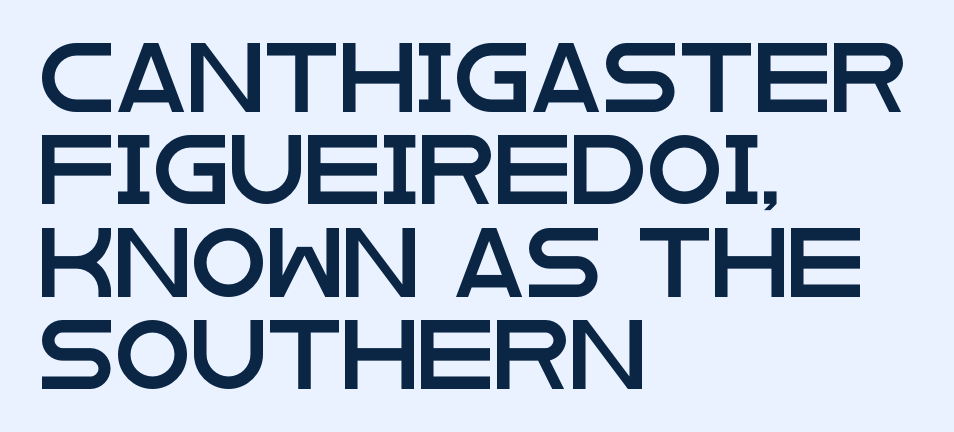
The image shows 69 px wide sans-serif type, upright; set left-aligned, normal line spacing (1.34x), normal letter spacing, not underlined; low stroke contrast and a large x-height.
